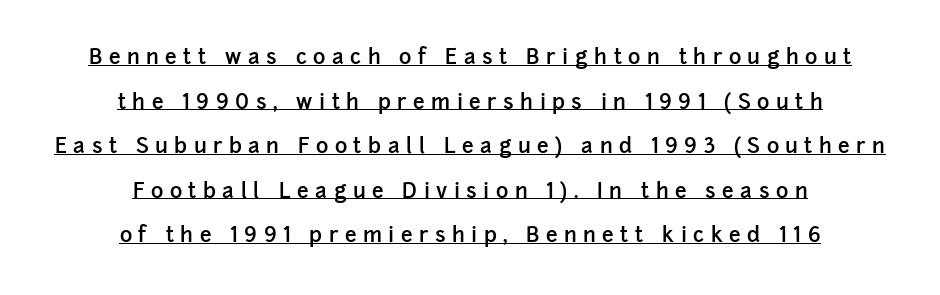
The image shows 21 px text type, upright; set centered, loose line spacing (2.12x), unusually wide letter spacing (+0.31 em), underlined.
